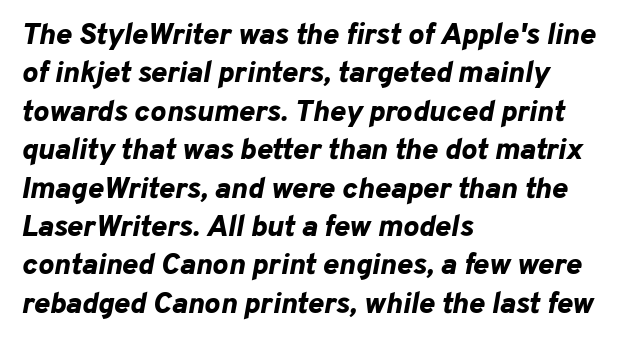
Q: Is the text bold? A: Yes.
Q: Is the text italic (slanted)? A: Yes, it leans right by about 10 degrees.
Q: Is the text underlined? A: No.
Q: How is the paragraph aligned? A: Left-aligned.
Q: Is the spacing between letters normal or unusually wide? A: Normal.
Q: Is the spacing between lines tight, normal or loose? A: Normal.
Q: Width (condensed, normal, or wide)? A: Normal.
Q: Stroke contrast? A: Low.
Q: x-height? A: Medium.
Q: Monospaced? A: No.
